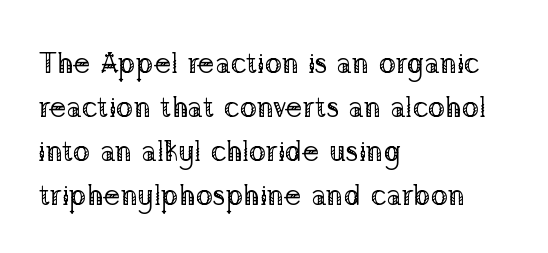
The image shows 29 px regular-weight serif type, upright; set left-aligned, normal line spacing (1.52x), normal letter spacing, not underlined; low stroke contrast and a medium x-height.
